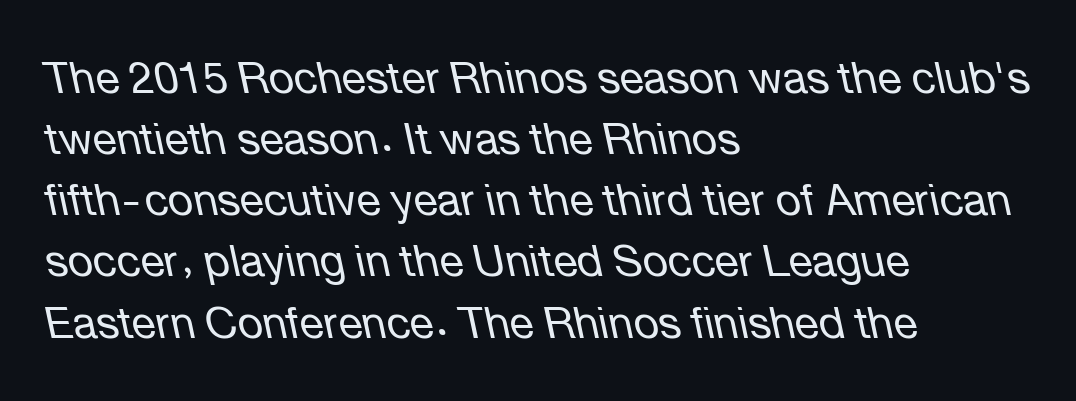
{"italic": "yes", "lean": "left", "slant_degrees": 12, "bold": "no", "weight": "regular", "width": "normal", "stroke_contrast": "low", "x_height": "medium", "monospaced": "no", "underline": "no", "align": "left", "line_spacing": "normal", "line_spacing_ratio": 1.39, "letter_spacing": "normal", "letter_spacing_em": 0.0, "glyph_px": 44}
